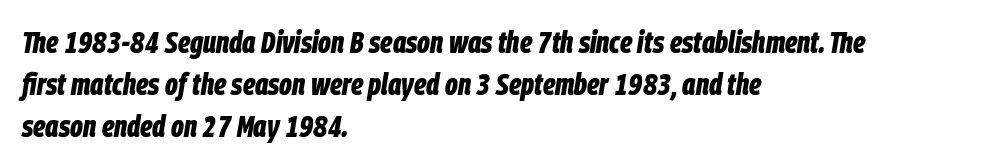
Caption: standard tracking, unaltered. Here the designer chose a conventional face with non-uniform glyph widths. It's the slanting kind of type. A typesetter would call this leading conventional body-copy spacing. A clean baseline with only descenders dipping below it.
